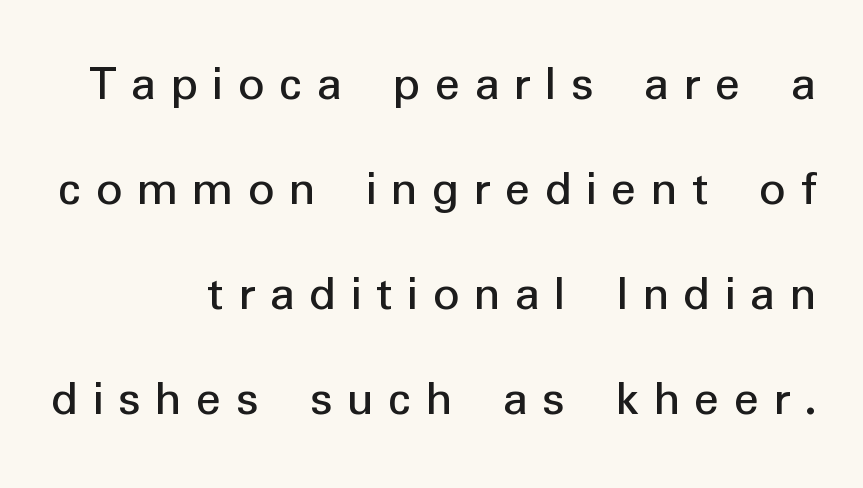
Q: Is the text bold? A: No.
Q: Is the text italic (slanted)? A: No, it is upright.
Q: Is the typeface a serif or a sans-serif typeface? A: Sans-serif.
Q: Is the text underlined? A: No.
Q: How is the paragraph aligned? A: Right-aligned.
Q: Is the spacing between letters normal or unusually wide? A: Unusually wide.
Q: Is the spacing between lines tight, normal or loose? A: Loose.
Q: Width (condensed, normal, or wide)? A: Normal.
Q: Stroke contrast? A: Low.
Q: x-height? A: Medium.
Q: Monospaced? A: No.
